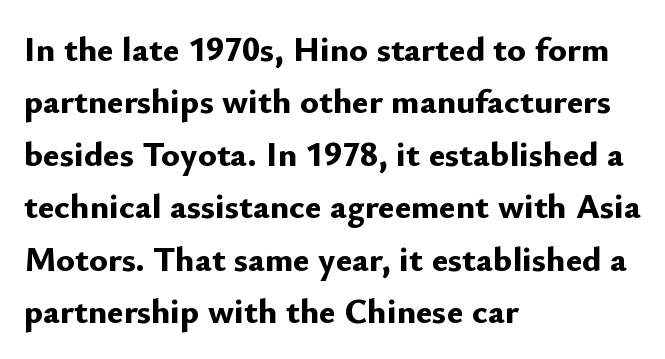
The image shows 35 px bold sans-serif type, upright; set left-aligned, normal line spacing (1.5x), normal letter spacing, not underlined; low stroke contrast and a small x-height.
